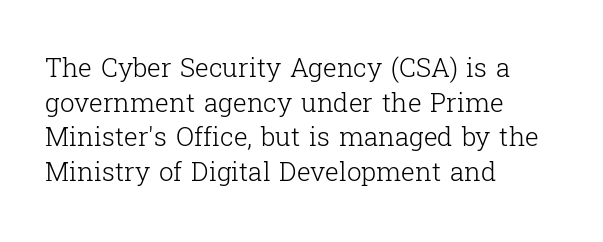
{"italic": "no", "bold": "no", "underline": "no", "align": "left", "line_spacing": "normal", "line_spacing_ratio": 1.33, "letter_spacing": "normal", "letter_spacing_em": 0.0, "glyph_px": 26}
